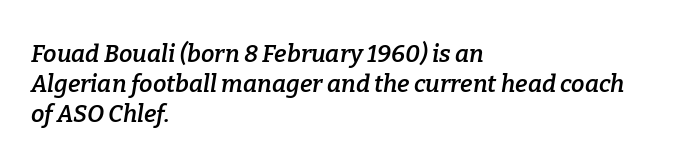
Q: Is the text bold? A: Semi-bold.
Q: Is the text italic (slanted)? A: Yes, it leans right by about 9 degrees.
Q: Is the text underlined? A: No.
Q: How is the paragraph aligned? A: Left-aligned.
Q: Is the spacing between letters normal or unusually wide? A: Normal.
Q: Is the spacing between lines tight, normal or loose? A: Normal.
